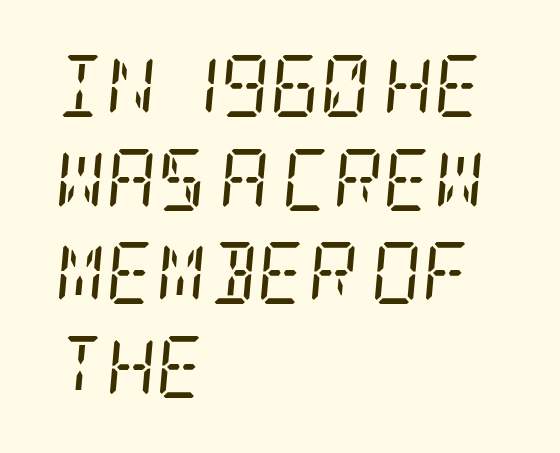
A bare baseline throughout the passage. The typesetter chose a ragged-right arrangement here. Does extra space separate the letters? No, they use regular spacing. How would I describe the line gaps? Plain and ordinary.
